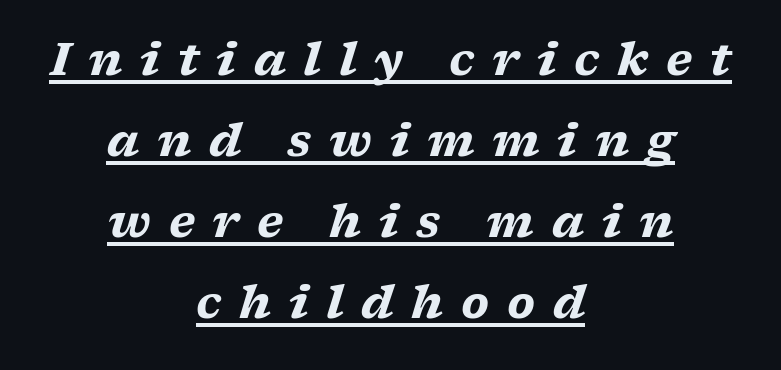
Q: Is the text bold? A: Yes.
Q: Is the text italic (slanted)? A: Yes, it leans right by about 17 degrees.
Q: Is the typeface a serif or a sans-serif typeface? A: Serif.
Q: Is the text underlined? A: Yes.
Q: How is the paragraph aligned? A: Centered.
Q: Is the spacing between letters normal or unusually wide? A: Unusually wide.
Q: Width (condensed, normal, or wide)? A: Wide.
Q: Stroke contrast? A: Low.
Q: x-height? A: Medium.
Q: Monospaced? A: No.
